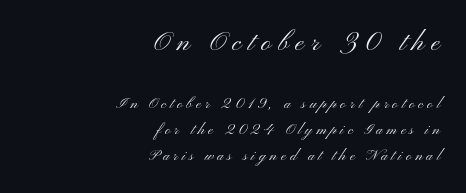
{"bold": "no", "underline": "no", "align": "right", "line_spacing_ratio": 1.75, "letter_spacing": "wide", "letter_spacing_em": 0.26, "larger_block": "first", "size_ratio": 1.8, "glyph_px": 27}
